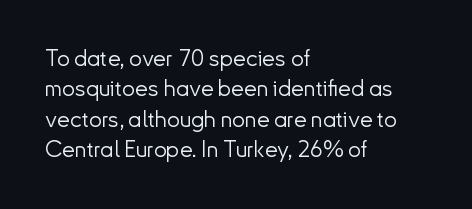
{"italic": "no", "bold": "no", "underline": "no", "align": "left", "line_spacing": "normal", "line_spacing_ratio": 1.32, "letter_spacing": "normal", "letter_spacing_em": 0.0, "glyph_px": 23}
